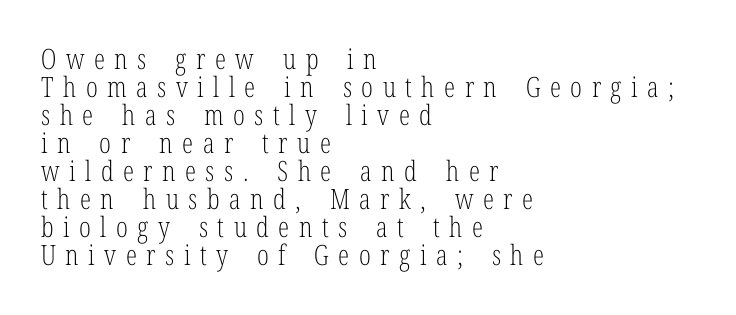
{"serif": "yes", "italic": "no", "bold": "no", "weight": "light", "width": "condensed", "stroke_contrast": "low", "x_height": "medium", "monospaced": "no", "underline": "no", "align": "left", "line_spacing": "tight", "line_spacing_ratio": 1.0, "letter_spacing": "wide", "letter_spacing_em": 0.34, "glyph_px": 28}
